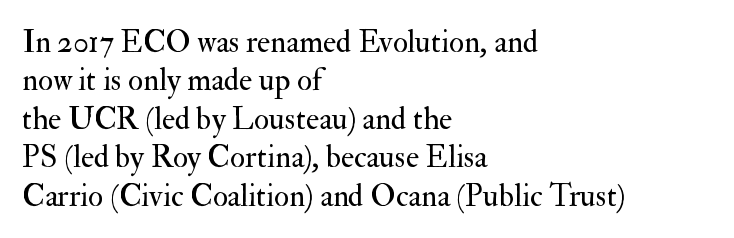
Q: Is the text bold? A: No.
Q: Is the text italic (slanted)? A: No, it is upright.
Q: Is the typeface a serif or a sans-serif typeface? A: Serif.
Q: Is the text underlined? A: No.
Q: How is the paragraph aligned? A: Left-aligned.
Q: Is the spacing between letters normal or unusually wide? A: Normal.
Q: Width (condensed, normal, or wide)? A: Normal.
Q: Stroke contrast? A: Medium.
Q: x-height? A: Small.
Q: Monospaced? A: No.
